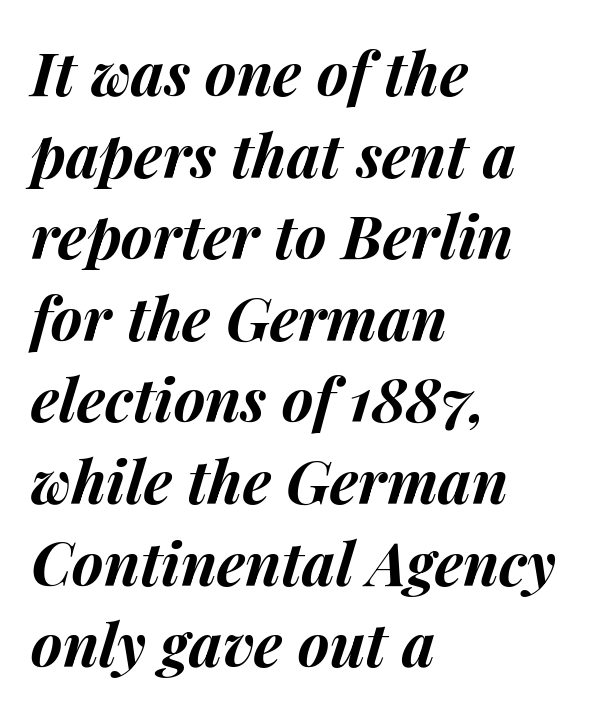
Q: Is the text bold? A: Yes.
Q: Is the text italic (slanted)? A: Yes, it leans right by about 14 degrees.
Q: Is the text underlined? A: No.
Q: How is the paragraph aligned? A: Left-aligned.
Q: Is the spacing between letters normal or unusually wide? A: Normal.
Q: Is the spacing between lines tight, normal or loose? A: Normal.
Q: Width (condensed, normal, or wide)? A: Normal.
Q: Stroke contrast? A: Medium.
Q: x-height? A: Medium.
Q: Monospaced? A: No.
